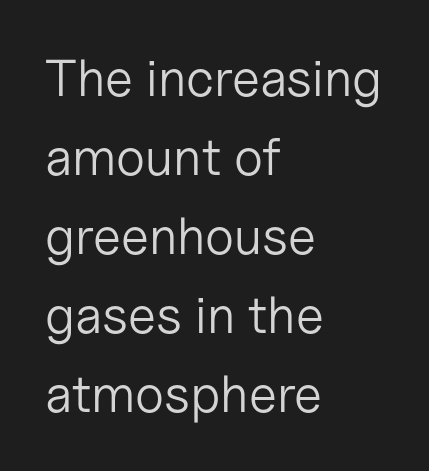
The image shows 52 px light sans-serif type, upright; set left-aligned, normal line spacing (1.52x), normal letter spacing, not underlined; low stroke contrast and a medium x-height.
